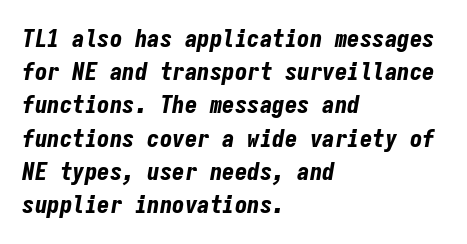
The image shows 25 px bold type, italic (leaning right); set left-aligned, normal line spacing (1.33x), normal letter spacing, not underlined.
